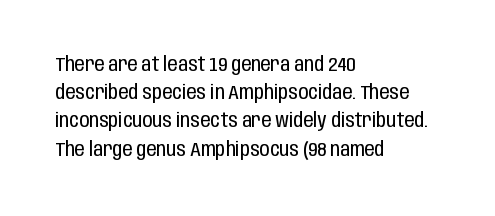
Nobody drew a line under any word here. When letters stand straight like this, we call the style roman or upright. The lines sit at an ordinary, default distance from one another. Summary of weight: not heavy and not bold.
